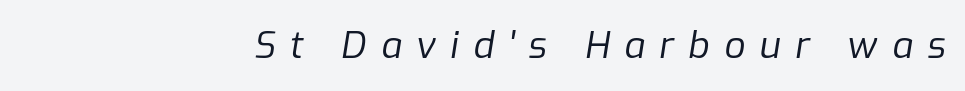
Q: Is the text bold? A: No.
Q: Is the text italic (slanted)? A: Yes, it leans right by about 9 degrees.
Q: Is the text underlined? A: No.
Q: How is the paragraph aligned? A: Right-aligned.
Q: Is the spacing between letters normal or unusually wide? A: Unusually wide.
Q: Width (condensed, normal, or wide)? A: Normal.
Q: Stroke contrast? A: Low.
Q: x-height? A: Medium.
Q: Monospaced? A: No.
